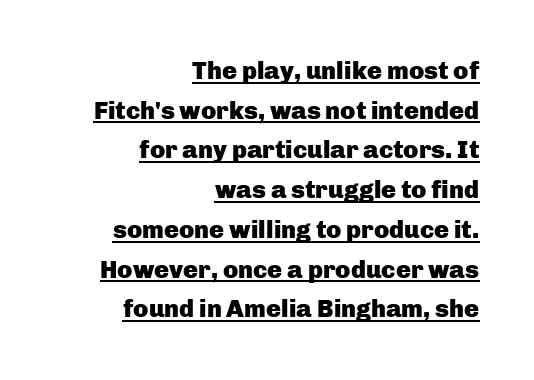
The image shows 25 px bold type, upright; set right-aligned, normal line spacing (1.59x), normal letter spacing, underlined.
